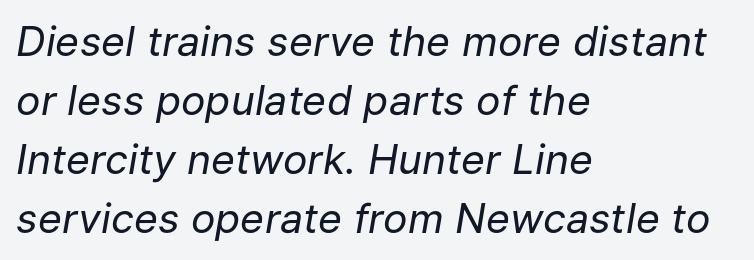
Q: Is the text bold? A: No.
Q: Is the text italic (slanted)? A: Yes, it leans right by about 9 degrees.
Q: Is the text underlined? A: No.
Q: How is the paragraph aligned? A: Left-aligned.
Q: Is the spacing between letters normal or unusually wide? A: Normal.
Q: Is the spacing between lines tight, normal or loose? A: Normal.
Q: Width (condensed, normal, or wide)? A: Normal.
Q: Stroke contrast? A: Low.
Q: x-height? A: Medium.
Q: Monospaced? A: No.
